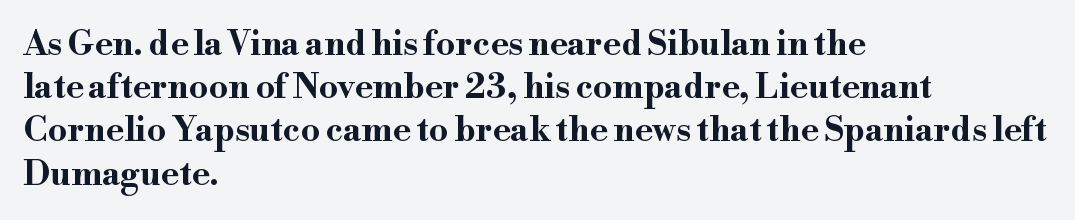
{"serif": "yes", "italic": "no", "bold": "yes", "weight": "bold", "width": "wide", "stroke_contrast": "high", "x_height": "small", "monospaced": "no", "underline": "no", "align": "left", "line_spacing": "normal", "line_spacing_ratio": 1.27, "letter_spacing": "normal", "letter_spacing_em": 0.0, "glyph_px": 34}
